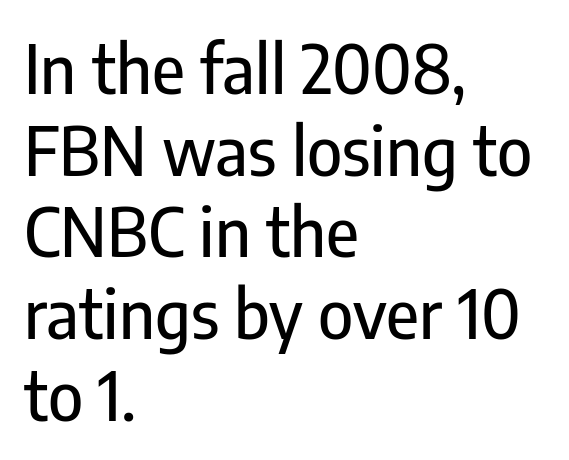
The face used here is rendered with its standard letterfit. Each letter's strokes conclude bluntly, with no projecting serifs. This sample is left-justified, so line endings fall wherever the words run out. Unlike italic type, these characters show no tilt at all. The specimen omits any rule beneath the text block's lines.
